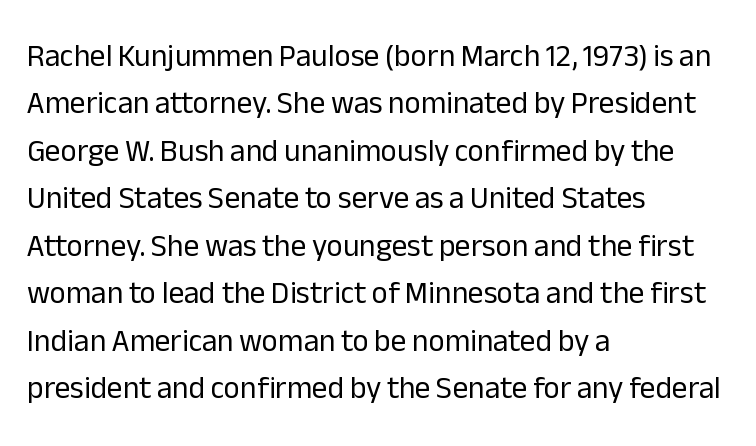
The image shows 31 px regular-weight sans-serif type, upright; set left-aligned, normal line spacing (1.53x), normal letter spacing, not underlined; low stroke contrast and a medium x-height.
